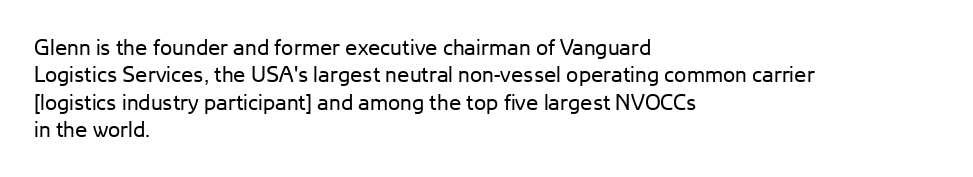
Q: Is the text bold? A: No.
Q: Is the text italic (slanted)? A: No, it is upright.
Q: Is the text underlined? A: No.
Q: How is the paragraph aligned? A: Left-aligned.
Q: Is the spacing between letters normal or unusually wide? A: Normal.
Q: Is the spacing between lines tight, normal or loose? A: Normal.
